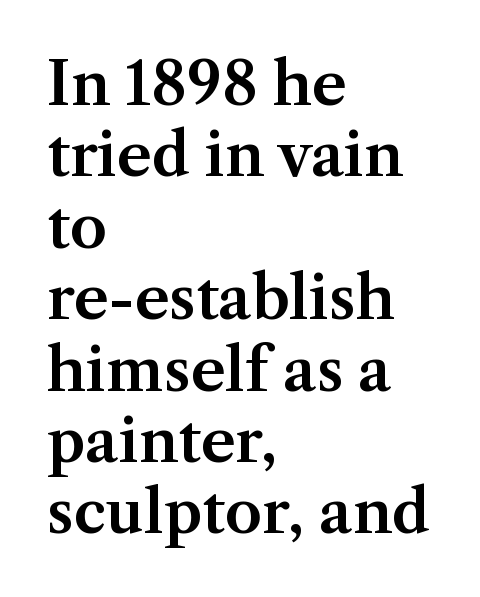
The image shows 59 px serif type, upright; set left-aligned, line spacing 1.21x, normal letter spacing, not underlined; medium stroke contrast and a medium x-height.
